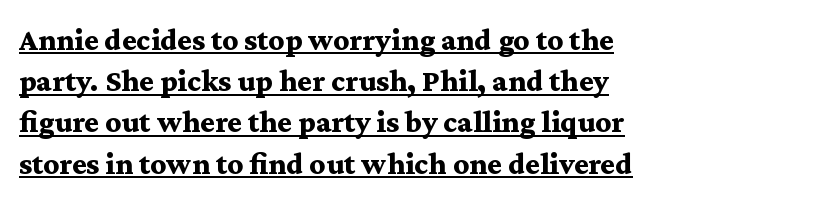
This rendering features underlined lettering. The passage shown stacks its lines at a standard gap. A typesetter would mark this as roman, not italic. You can tell from the footed stems that serif type was used. Look at the stroke-to-counter ratio: heavy, a bold. Notice how the passage keeps a crisp vertical edge on the left only.
